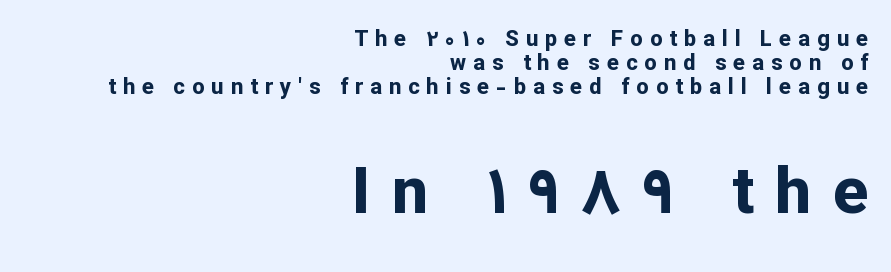
Q: Is the text bold? A: Yes.
Q: Is the text italic (slanted)? A: No, it is upright.
Q: Is the typeface a serif or a sans-serif typeface? A: Sans-serif.
Q: Is the text underlined? A: No.
Q: How is the paragraph aligned? A: Right-aligned.
Q: Is the spacing between letters normal or unusually wide? A: Unusually wide.
Q: Is the spacing between lines tight, normal or loose? A: Tight.
Q: Which block of text is set in a larger size, the first (top) or the second (bottom)? A: The second (bottom) one.
Q: Width (condensed, normal, or wide)? A: Normal.
Q: Stroke contrast? A: Low.
Q: x-height? A: Medium.
Q: Monospaced? A: No.
